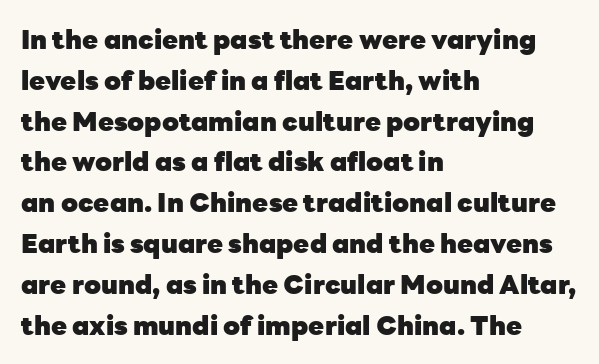
The image shows 26 px bold type, upright; set left-aligned, normal line spacing (1.57x), normal letter spacing, not underlined.
